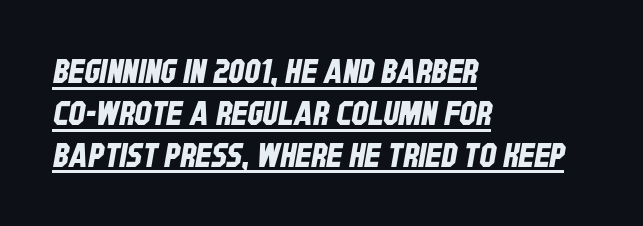
The image shows 33 px condensed sans-serif type; set left-aligned, normal line spacing (1.27x), normal letter spacing, underlined; low stroke contrast and a large x-height.
